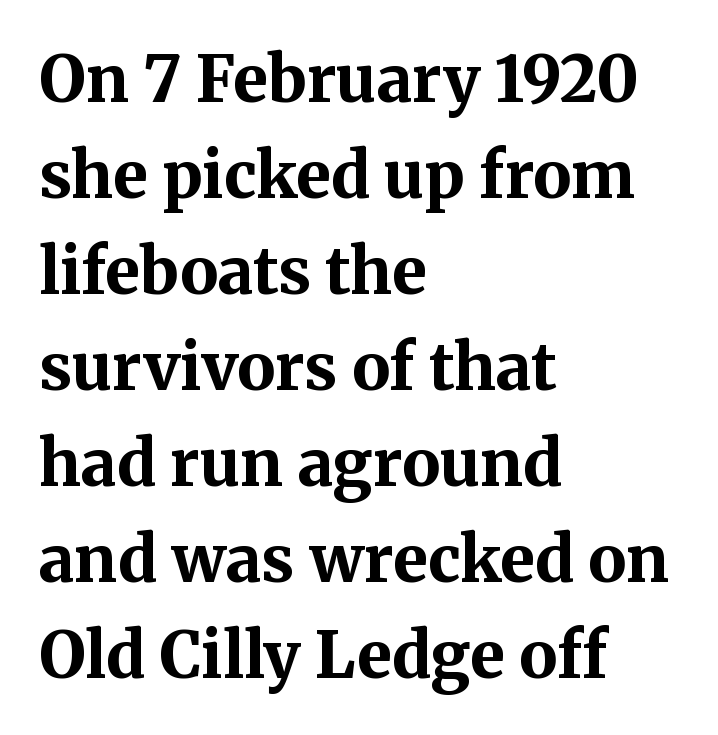
Q: Is the text bold? A: Yes.
Q: Is the text italic (slanted)? A: No, it is upright.
Q: Is the typeface a serif or a sans-serif typeface? A: Serif.
Q: Is the text underlined? A: No.
Q: How is the paragraph aligned? A: Left-aligned.
Q: Is the spacing between letters normal or unusually wide? A: Normal.
Q: Is the spacing between lines tight, normal or loose? A: Normal.
Q: Width (condensed, normal, or wide)? A: Normal.
Q: Stroke contrast? A: Medium.
Q: x-height? A: Medium.
Q: Monospaced? A: No.
